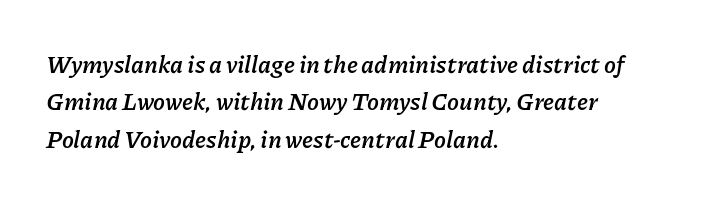
The paragraph shown leans on its left margin. Regular leading. Designer's note — italics engaged. These lines carry a lot of weight — the face is fully bold. Check under the words: just untouched page.
